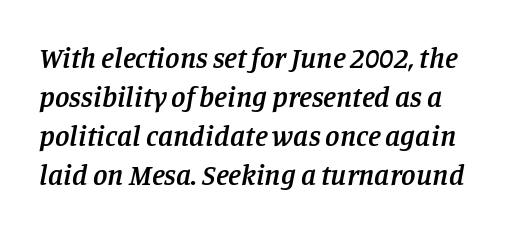
The image shows 29 px semibold serif type, italic (leaning right); set normal line spacing (1.35x), normal letter spacing, not underlined; low stroke contrast and a large x-height.
